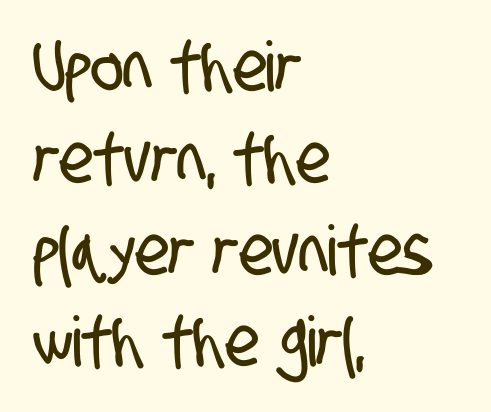
What kind of face is this? One without serifs — a sans. Is this a fixed-width face? No — the glyphs have proportional, varying widths. The face used here is rendered with its standard letterfit. No word sits above an underline. Every row of glyphs begins at an identical x-position on the left.
